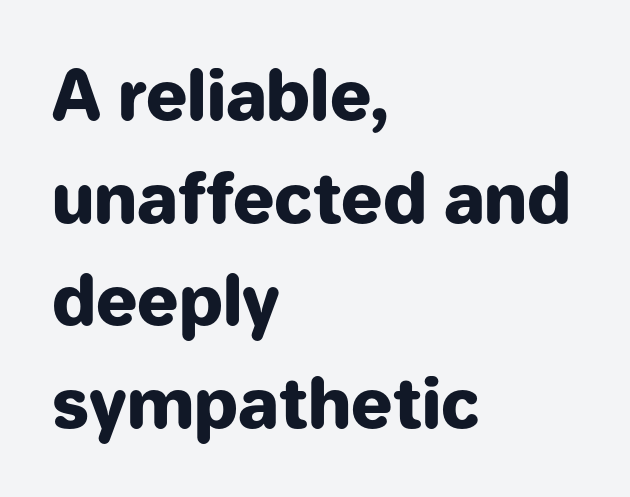
The image shows 68 px heavy sans-serif type, upright; set left-aligned, normal line spacing (1.51x), normal letter spacing, not underlined; low stroke contrast and a medium x-height.
